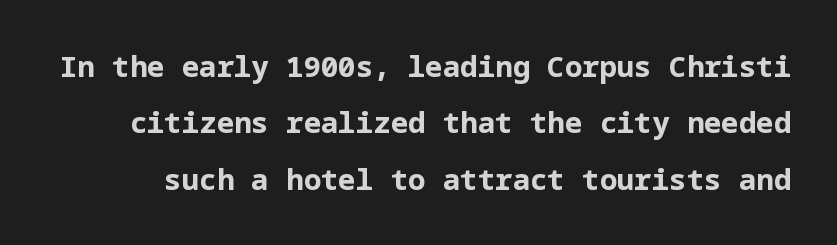
The image shows 29 px bold sans-serif type, upright; set loose line spacing (1.94x), normal letter spacing, not underlined; low stroke contrast and a medium x-height.
